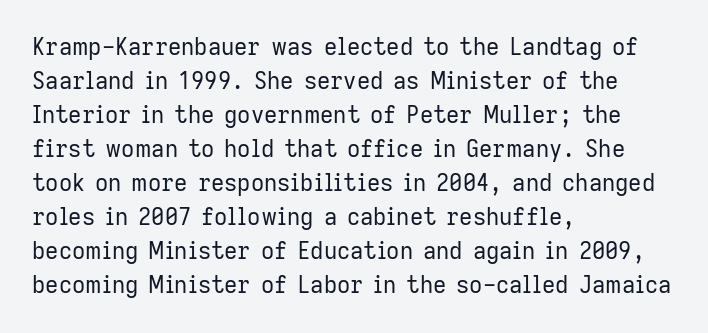
Q: Is the text bold? A: No.
Q: Is the text italic (slanted)? A: No, it is upright.
Q: Is the text underlined? A: No.
Q: How is the paragraph aligned? A: Left-aligned.
Q: Is the spacing between letters normal or unusually wide? A: Normal.
Q: Is the spacing between lines tight, normal or loose? A: Normal.
